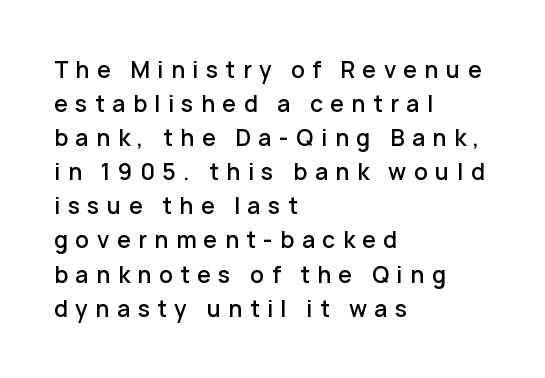
Q: Is the text bold? A: Semi-bold.
Q: Is the text italic (slanted)? A: No, it is upright.
Q: Is the text underlined? A: No.
Q: How is the paragraph aligned? A: Left-aligned.
Q: Is the spacing between letters normal or unusually wide? A: Unusually wide.
Q: Is the spacing between lines tight, normal or loose? A: Normal.
